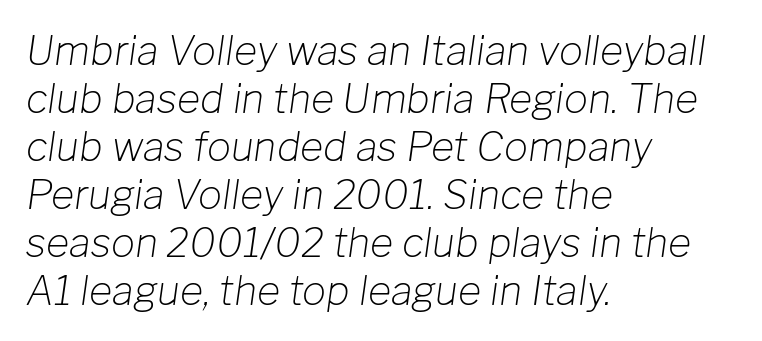
The rag falls on the right side of this text block. Weight: not bold — regular or lighter. A typesetter would mark this as italic. Varying glyph widths throughout — classic text-font behaviour. Compared with typical body copy, the letter spacing here is the same. A bare baseline throughout the passage.
